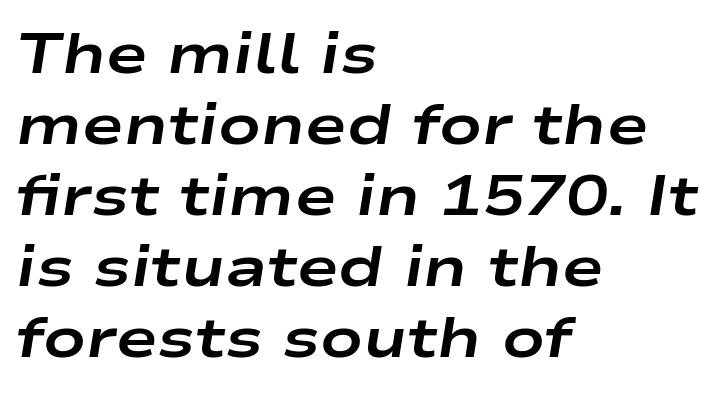
Q: Is the text bold? A: Yes.
Q: Is the text italic (slanted)? A: Yes, it leans right by about 9 degrees.
Q: Is the text underlined? A: No.
Q: How is the paragraph aligned? A: Left-aligned.
Q: Is the spacing between letters normal or unusually wide? A: Normal.
Q: Is the spacing between lines tight, normal or loose? A: Normal.
Q: Width (condensed, normal, or wide)? A: Wide.
Q: Stroke contrast? A: Low.
Q: x-height? A: Medium.
Q: Monospaced? A: No.
